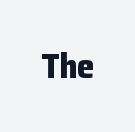
Tall strokes in this sample are plumb rather than angled. Varying glyph widths throughout — classic text-font behaviour. Default kerning and tracking; the words read as compact shapes. Its strokes are broad and dark, the hallmark of bold type. Quick note: underline off.
